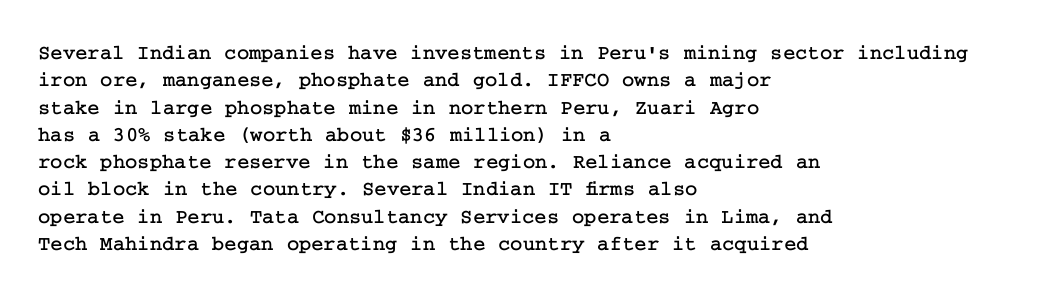
The image shows 21 px text type, upright; set left-aligned, normal line spacing (1.3x), normal letter spacing, not underlined.
